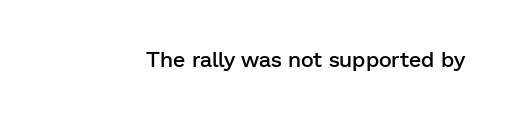
There is no visible air inserted between adjacent glyphs. The characters look somewhat weighty, a semibold short of true bold. Check the space under the baseline: it is left empty. Ascenders rise straight up at ninety degrees.
